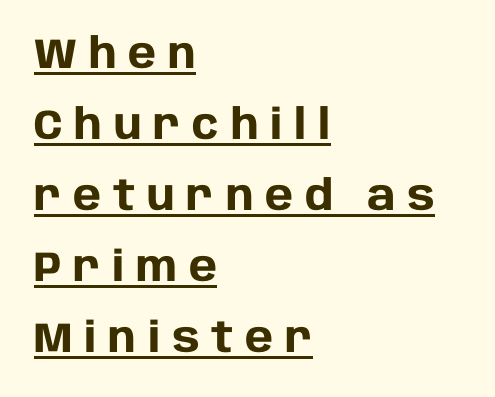
Q: Is the text bold? A: Yes.
Q: Is the text italic (slanted)? A: No, it is upright.
Q: Is the typeface a serif or a sans-serif typeface? A: Sans-serif.
Q: Is the text underlined? A: Yes.
Q: How is the paragraph aligned? A: Left-aligned.
Q: Is the spacing between letters normal or unusually wide? A: Unusually wide.
Q: Is the spacing between lines tight, normal or loose? A: Normal.
Q: Width (condensed, normal, or wide)? A: Normal.
Q: Stroke contrast? A: Low.
Q: x-height? A: Large.
Q: Monospaced? A: No.
